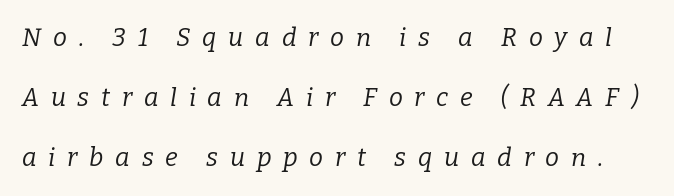
The lines are spread far apart with generous leading. Characters follow at a spacing far wider than the type designer built in. The weight would be labelled regular, book, light, or lighter still. The area under the type is left untouched. The font's italic variant was chosen for this text.
